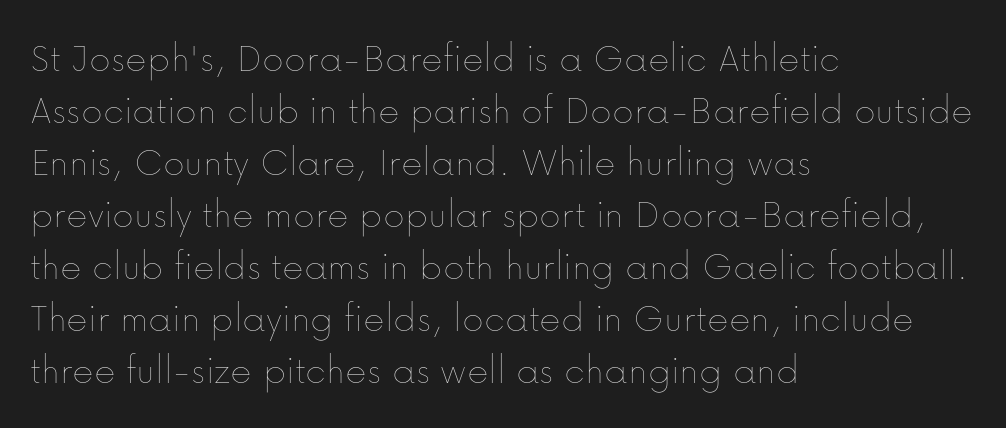
Q: Is the text bold? A: No.
Q: Is the text italic (slanted)? A: No, it is upright.
Q: Is the text underlined? A: No.
Q: How is the paragraph aligned? A: Left-aligned.
Q: Is the spacing between letters normal or unusually wide? A: Normal.
Q: Is the spacing between lines tight, normal or loose? A: Normal.
Q: Width (condensed, normal, or wide)? A: Normal.
Q: Stroke contrast? A: Low.
Q: x-height? A: Medium.
Q: Monospaced? A: No.
